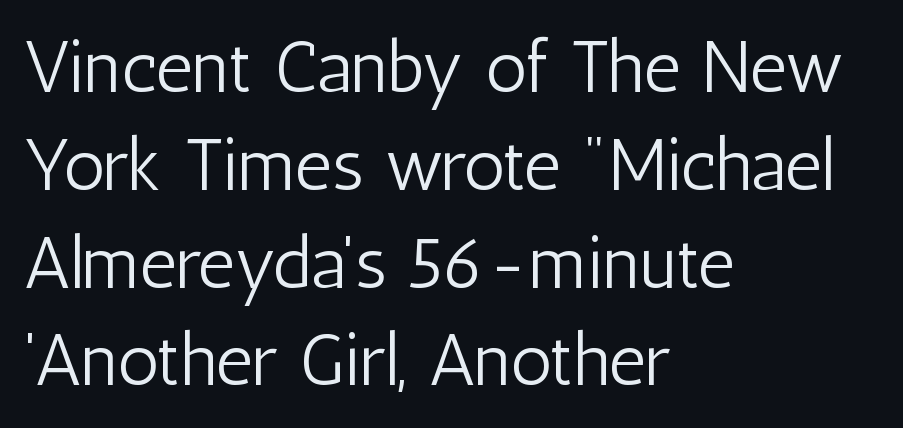
{"serif": "no", "italic": "no", "bold": "no", "weight": "light", "width": "condensed", "stroke_contrast": "low", "x_height": "medium", "monospaced": "no", "underline": "no", "align": "left", "line_spacing": "normal", "line_spacing_ratio": 1.34, "letter_spacing": "normal", "letter_spacing_em": 0.0, "glyph_px": 73}
